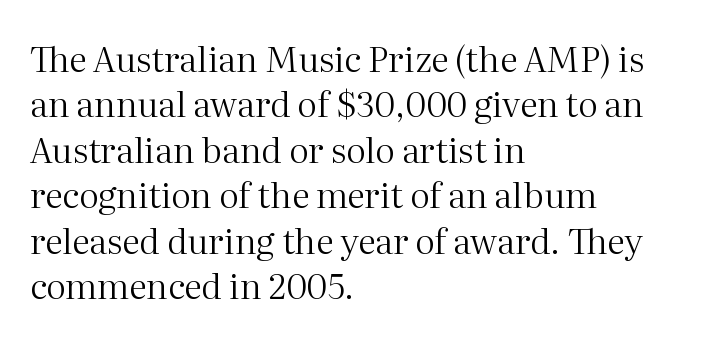
Q: Is the text bold? A: No.
Q: Is the text italic (slanted)? A: No, it is upright.
Q: Is the typeface a serif or a sans-serif typeface? A: Serif.
Q: Is the text underlined? A: No.
Q: How is the paragraph aligned? A: Left-aligned.
Q: Is the spacing between letters normal or unusually wide? A: Normal.
Q: Is the spacing between lines tight, normal or loose? A: Normal.
Q: Width (condensed, normal, or wide)? A: Normal.
Q: Stroke contrast? A: Medium.
Q: x-height? A: Medium.
Q: Monospaced? A: No.
